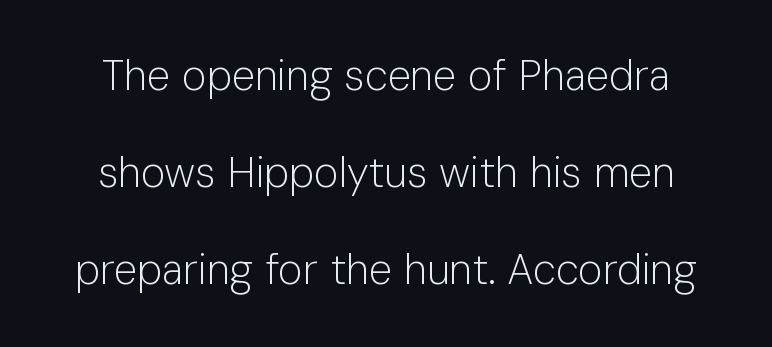
A typesetter would call this leading open, well beyond the default. The horizontal fit of the characters is conventional and even. Every stem runs plumb, perpendicular to the baseline. Check the space under the baseline: it is left empty.
